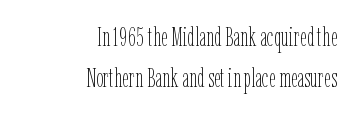
Q: Is the text bold? A: No.
Q: Is the text italic (slanted)? A: No, it is upright.
Q: Is the text underlined? A: No.
Q: How is the paragraph aligned? A: Right-aligned.
Q: Is the spacing between letters normal or unusually wide? A: Normal.
Q: Is the spacing between lines tight, normal or loose? A: Normal.
